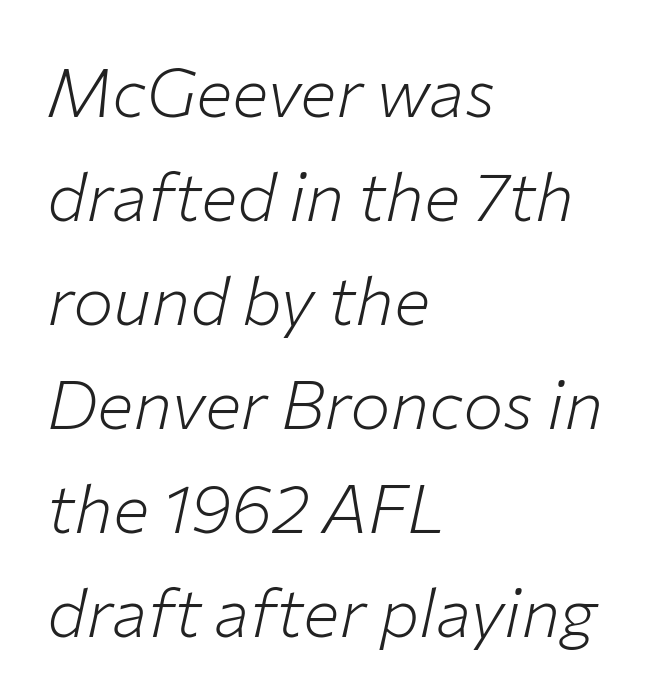
Q: Is the text bold? A: No.
Q: Is the text italic (slanted)? A: Yes, it leans right by about 12 degrees.
Q: Is the text underlined? A: No.
Q: How is the paragraph aligned? A: Left-aligned.
Q: Is the spacing between letters normal or unusually wide? A: Normal.
Q: Is the spacing between lines tight, normal or loose? A: Normal.
Q: Width (condensed, normal, or wide)? A: Normal.
Q: Stroke contrast? A: Low.
Q: x-height? A: Medium.
Q: Monospaced? A: No.
